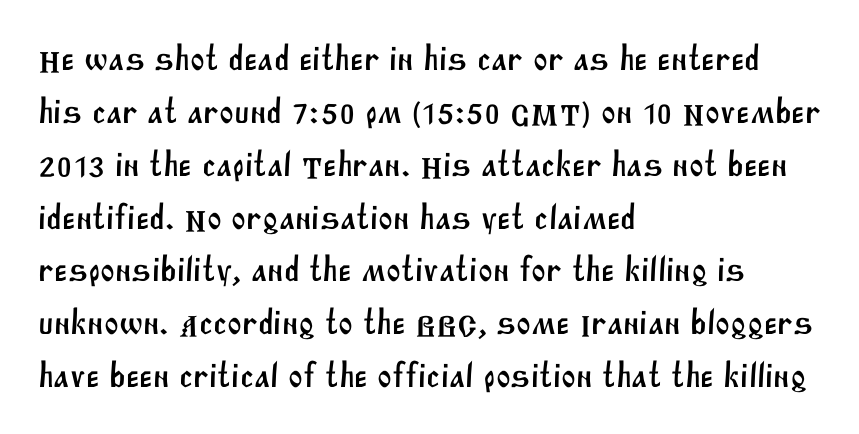
Here the designer chose a conventional face with non-uniform glyph widths. If you measured baseline to baseline, you'd find a middling distance. The rendering shows plain stroke endings on the letterforms — a sans-serif design. The typesetter chose a ragged-right arrangement here.
